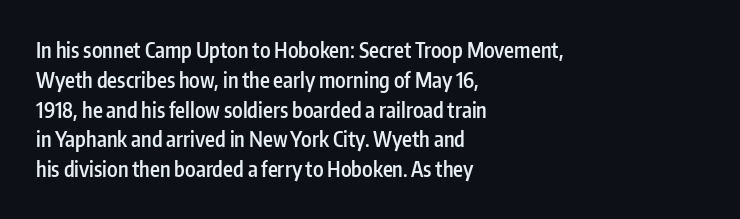
Every row of glyphs begins at an identical x-position on the left. Underlining? Definitely not there. What's the leading like? Ordinary, nothing unusual. The tracking reads as untouched default to a designer's eye. A fair bit of extra ink — the face is semibold, not bold.
